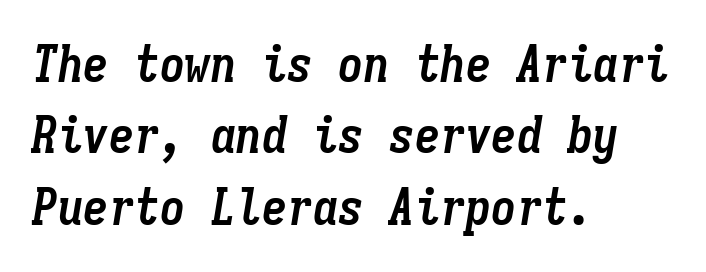
{"italic": "yes", "lean": "right", "slant_degrees": 9, "bold": "yes", "weight": "semibold", "width": "condensed", "stroke_contrast": "low", "x_height": "medium", "monospaced": "yes", "underline": "no", "align": "left", "line_spacing": "normal", "line_spacing_ratio": 1.4, "letter_spacing": "normal", "letter_spacing_em": 0.0, "glyph_px": 51}
